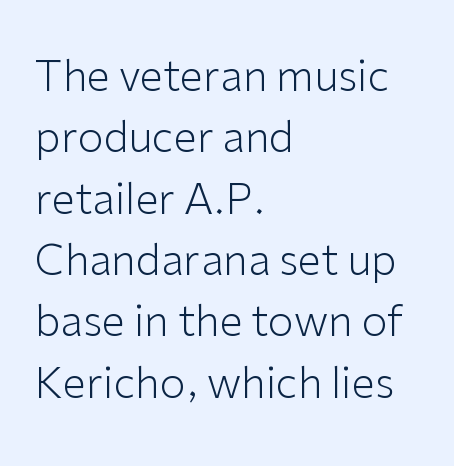
Q: Is the text bold? A: No.
Q: Is the text italic (slanted)? A: No, it is upright.
Q: Is the typeface a serif or a sans-serif typeface? A: Sans-serif.
Q: Is the text underlined? A: No.
Q: How is the paragraph aligned? A: Left-aligned.
Q: Is the spacing between letters normal or unusually wide? A: Normal.
Q: Is the spacing between lines tight, normal or loose? A: Normal.
Q: Width (condensed, normal, or wide)? A: Normal.
Q: Stroke contrast? A: Low.
Q: x-height? A: Medium.
Q: Monospaced? A: No.
